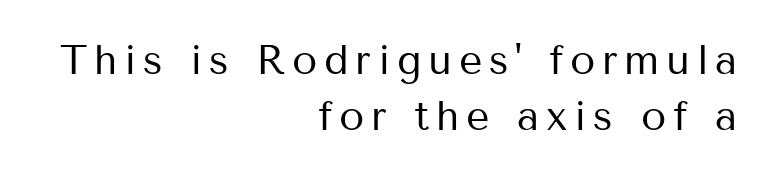
Leading matches the norm, producing a regular column. The specimen reads as upright at a glance. This sample has the flowing, uneven cadence of proportional lettering. This sample is right-justified, so line beginnings fall wherever the words allow. Grotesque or geometric, the face here clearly has no serifs. The characters are drawn with everyday or finer stroke widths.
